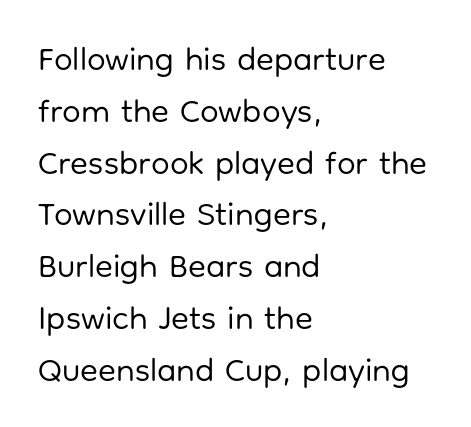
Q: Is the text bold? A: No.
Q: Is the text italic (slanted)? A: No, it is upright.
Q: Is the typeface a serif or a sans-serif typeface? A: Sans-serif.
Q: Is the text underlined? A: No.
Q: How is the paragraph aligned? A: Left-aligned.
Q: Is the spacing between letters normal or unusually wide? A: Normal.
Q: Is the spacing between lines tight, normal or loose? A: Normal.
Q: Width (condensed, normal, or wide)? A: Normal.
Q: Stroke contrast? A: Low.
Q: x-height? A: Medium.
Q: Monospaced? A: No.
